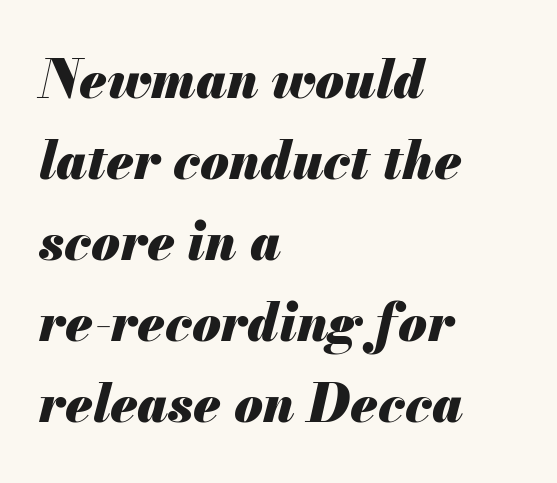
The image shows 52 px heavy type, italic (leaning right); set left-aligned, normal line spacing (1.56x), normal letter spacing, not underlined; medium stroke contrast and a small x-height.
